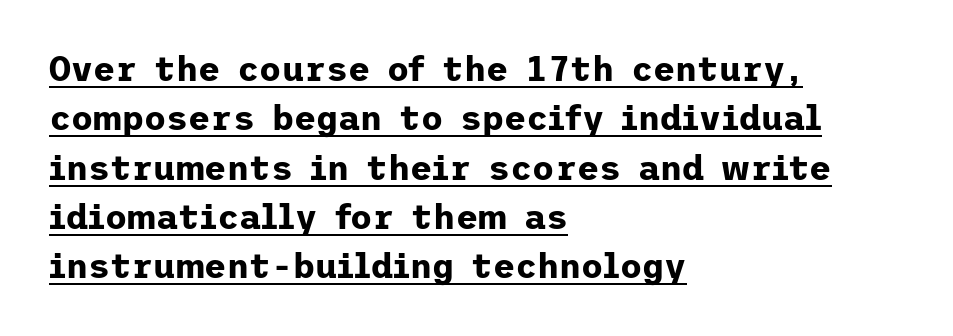
Q: Is the text bold? A: Yes.
Q: Is the text italic (slanted)? A: No, it is upright.
Q: Is the typeface a serif or a sans-serif typeface? A: Sans-serif.
Q: Is the text underlined? A: Yes.
Q: How is the paragraph aligned? A: Left-aligned.
Q: Is the spacing between letters normal or unusually wide? A: Normal.
Q: Is the spacing between lines tight, normal or loose? A: Normal.
Q: Width (condensed, normal, or wide)? A: Normal.
Q: Stroke contrast? A: Low.
Q: x-height? A: Medium.
